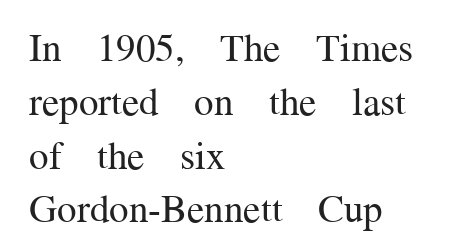
The image shows 39 px regular-weight serif type, upright; set left-aligned, normal line spacing (1.38x), normal letter spacing, not underlined; medium stroke contrast and a medium x-height.
